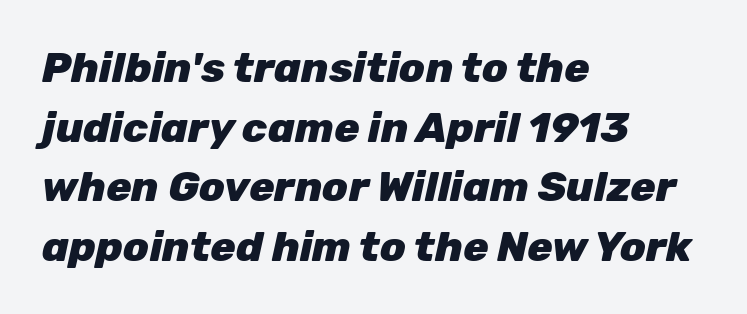
Q: Is the text bold? A: Yes.
Q: Is the text italic (slanted)? A: Yes, it leans right by about 12 degrees.
Q: Is the text underlined? A: No.
Q: How is the paragraph aligned? A: Left-aligned.
Q: Is the spacing between letters normal or unusually wide? A: Normal.
Q: Is the spacing between lines tight, normal or loose? A: Normal.
Q: Width (condensed, normal, or wide)? A: Normal.
Q: Stroke contrast? A: Low.
Q: x-height? A: Medium.
Q: Monospaced? A: No.
